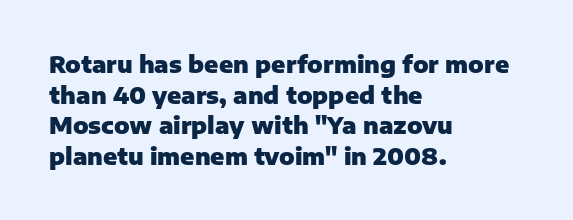
The image shows 23 px bold type, upright; set left-aligned, normal line spacing (1.33x), normal letter spacing, not underlined.
